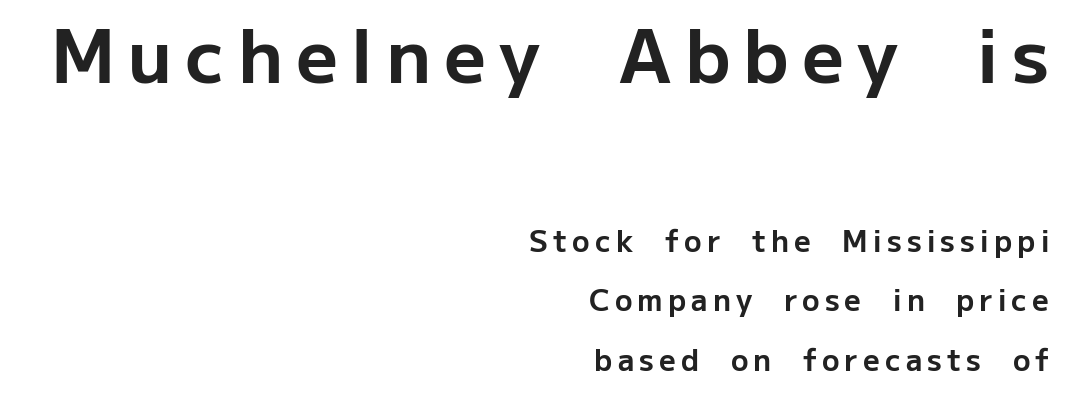
{"serif": "no", "italic": "no", "bold": "yes", "weight": "bold", "width": "normal", "stroke_contrast": "low", "x_height": "medium", "monospaced": "no", "underline": "no", "align": "right", "line_spacing": "loose", "line_spacing_ratio": 2.05, "larger_block": "first", "size_ratio": 2.52, "glyph_px": 73}
